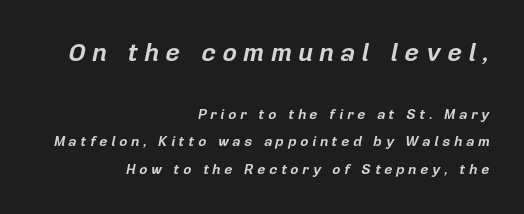
Q: Is the text bold? A: Yes.
Q: Is the text italic (slanted)? A: Yes, it leans right by about 12 degrees.
Q: Is the text underlined? A: No.
Q: How is the paragraph aligned? A: Right-aligned.
Q: Is the spacing between letters normal or unusually wide? A: Unusually wide.
Q: Is the spacing between lines tight, normal or loose? A: Loose.
Q: Which block of text is set in a larger size, the first (top) or the second (bottom)? A: The first (top) one.
